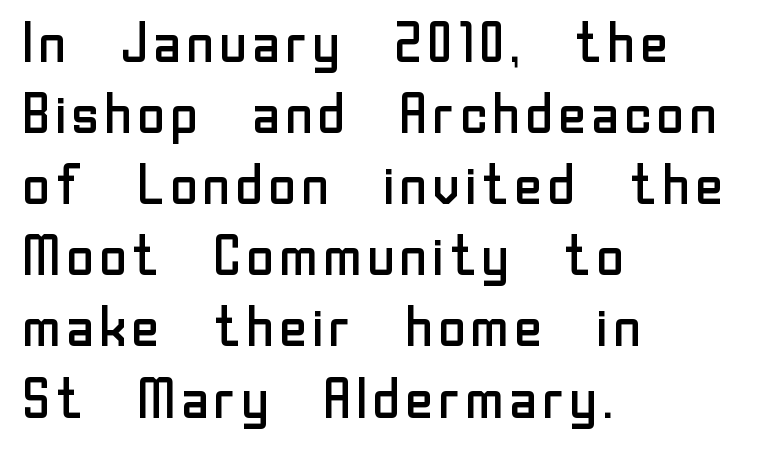
{"serif": "no", "italic": "no", "bold": "no", "weight": "regular", "width": "normal", "stroke_contrast": "low", "x_height": "medium", "monospaced": "no", "underline": "no", "align": "left", "line_spacing": "normal", "line_spacing_ratio": 1.27, "letter_spacing": "normal", "letter_spacing_em": 0.0, "glyph_px": 56}
